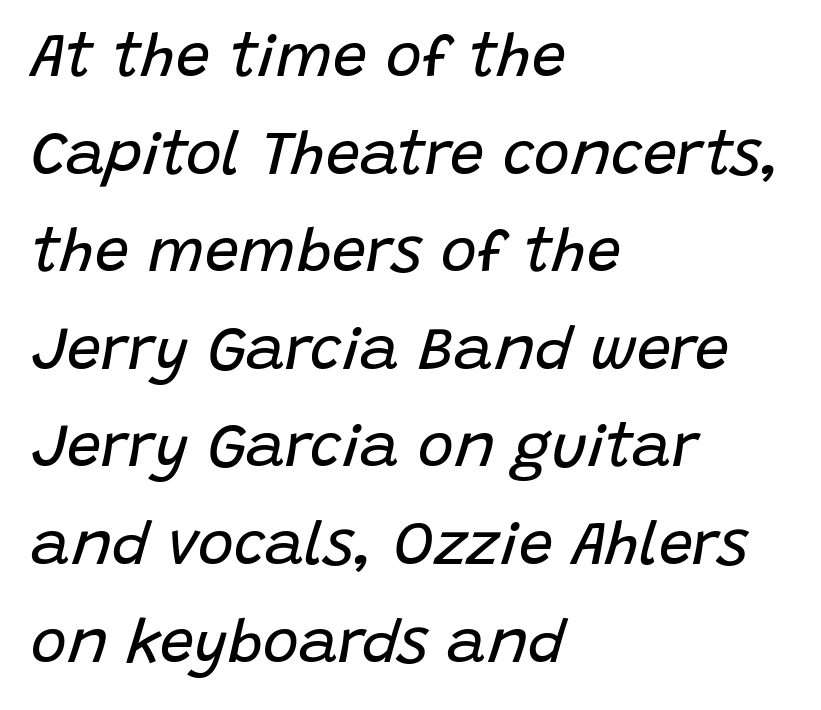
The image shows 61 px regular-weight type, italic (leaning right); set left-aligned, normal line spacing (1.6x), normal letter spacing, not underlined; low stroke contrast and a large x-height.
